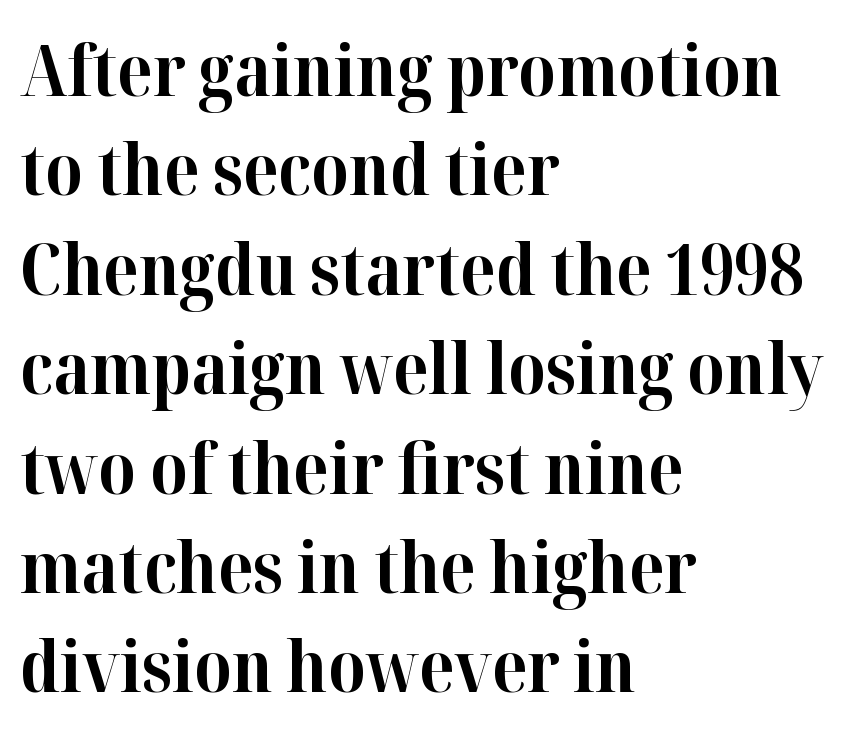
{"serif": "yes", "italic": "no", "bold": "yes", "weight": "bold", "width": "normal", "stroke_contrast": "high", "x_height": "medium", "monospaced": "no", "underline": "no", "align": "left", "line_spacing": "normal", "line_spacing_ratio": 1.4, "letter_spacing": "normal", "letter_spacing_em": 0.0, "glyph_px": 71}
